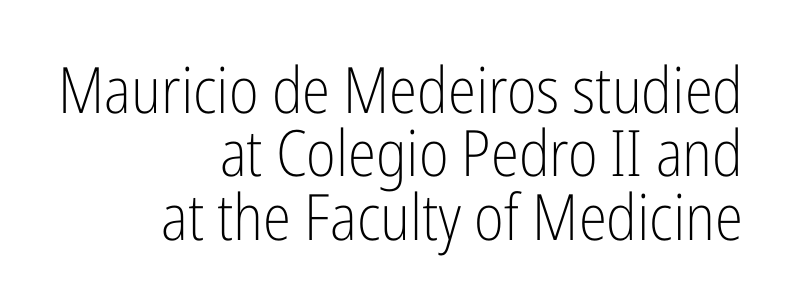
Q: Is the text bold? A: No.
Q: Is the text italic (slanted)? A: No, it is upright.
Q: Is the typeface a serif or a sans-serif typeface? A: Sans-serif.
Q: Is the text underlined? A: No.
Q: How is the paragraph aligned? A: Right-aligned.
Q: Is the spacing between letters normal or unusually wide? A: Normal.
Q: Is the spacing between lines tight, normal or loose? A: Tight.
Q: Width (condensed, normal, or wide)? A: Condensed.
Q: Stroke contrast? A: Low.
Q: x-height? A: Medium.
Q: Monospaced? A: No.
